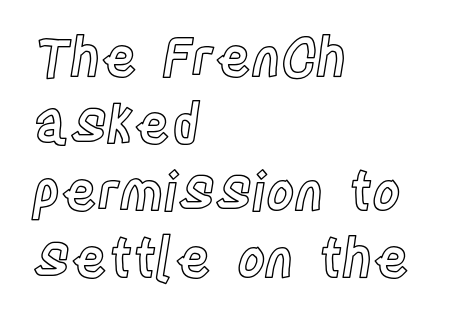
{"width": "condensed", "x_height": "large", "monospaced": "no", "underline": "no", "align": "left", "line_spacing_ratio": 1.24, "letter_spacing": "normal", "letter_spacing_em": 0.0, "glyph_px": 54}
